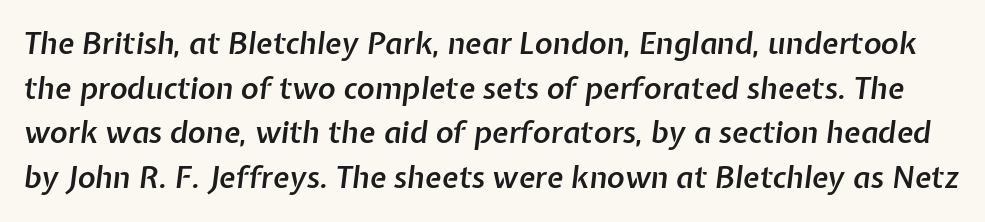
Letters rest on an invisible, unmarked baseline. The designer left line spacing at the default. What stands out about the letter spacing? Nothing — it is the standard amount. Each letter keeps its own natural width here, so spacing adapts to shape. Yep, that's italic — everything's leaning.
